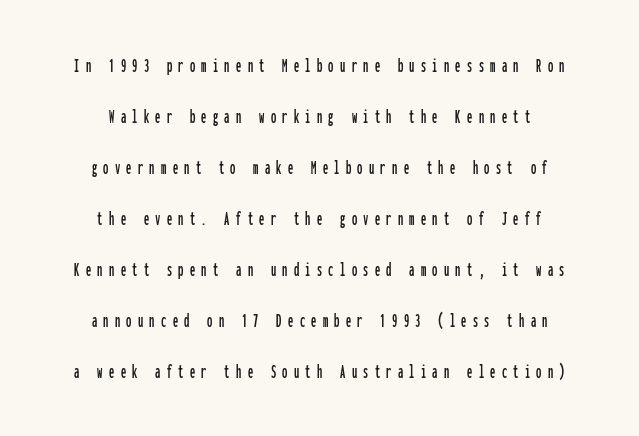
Q: Is the text italic (slanted)? A: No, it is upright.
Q: Is the text underlined? A: No.
Q: How is the paragraph aligned? A: Centered.
Q: Is the spacing between letters normal or unusually wide? A: Unusually wide.
Q: Is the spacing between lines tight, normal or loose? A: Loose.
